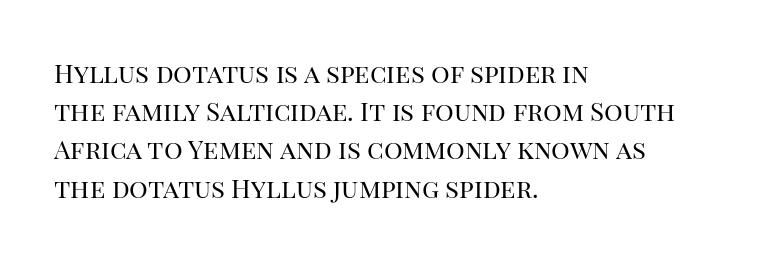
{"italic": "no", "bold": "no", "underline": "no", "align": "left", "line_spacing": "normal", "line_spacing_ratio": 1.47, "letter_spacing": "normal", "letter_spacing_em": 0.0, "glyph_px": 26}
